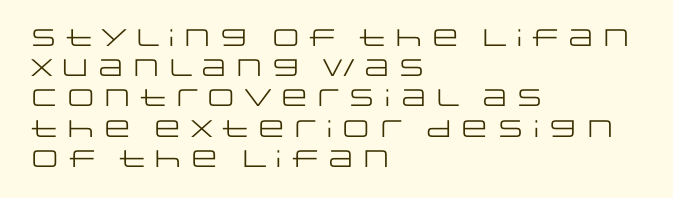
Q: Is the text bold? A: No.
Q: Is the text italic (slanted)? A: No, it is upright.
Q: Is the text underlined? A: No.
Q: How is the paragraph aligned? A: Left-aligned.
Q: Is the spacing between letters normal or unusually wide? A: Normal.
Q: Is the spacing between lines tight, normal or loose? A: Normal.
